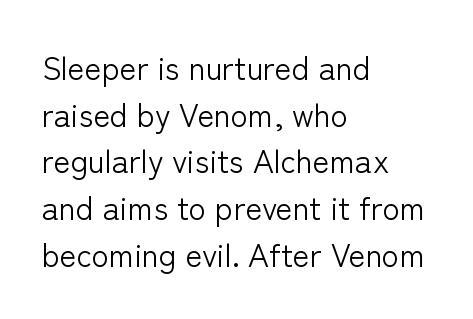
Q: Is the text bold? A: No.
Q: Is the text italic (slanted)? A: No, it is upright.
Q: Is the typeface a serif or a sans-serif typeface? A: Sans-serif.
Q: Is the text underlined? A: No.
Q: How is the paragraph aligned? A: Left-aligned.
Q: Is the spacing between letters normal or unusually wide? A: Normal.
Q: Is the spacing between lines tight, normal or loose? A: Normal.
Q: Width (condensed, normal, or wide)? A: Normal.
Q: Stroke contrast? A: Low.
Q: x-height? A: Medium.
Q: Monospaced? A: No.
